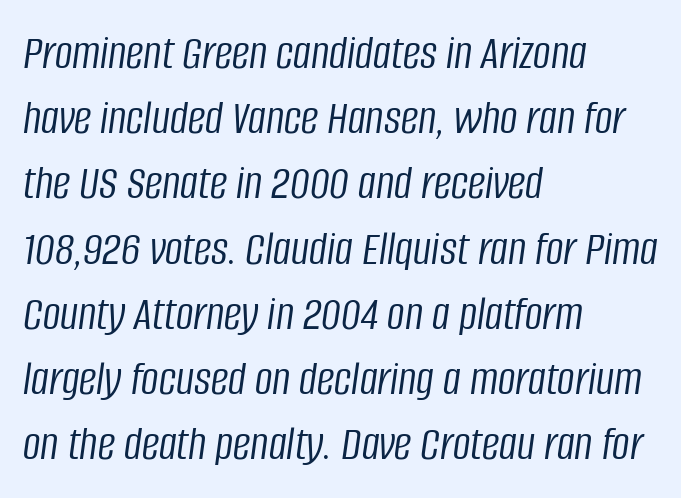
The string is rendered with underlining switched off. The glyphs look as if they've been sheared to an angle. Is there much room between lines? A standard amount, neither cramped nor airy. Do the characters align in a grid? No, the font is proportional. In CSS terms this would be text-align: left.
